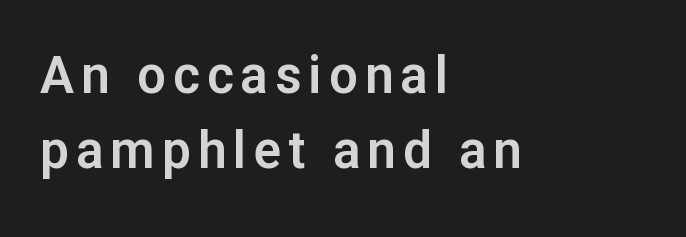
Q: Is the text italic (slanted)? A: No, it is upright.
Q: Is the typeface a serif or a sans-serif typeface? A: Sans-serif.
Q: Is the text underlined? A: No.
Q: How is the paragraph aligned? A: Left-aligned.
Q: Is the spacing between lines tight, normal or loose? A: Normal.
Q: Width (condensed, normal, or wide)? A: Normal.
Q: Stroke contrast? A: Low.
Q: x-height? A: Medium.
Q: Monospaced? A: No.
